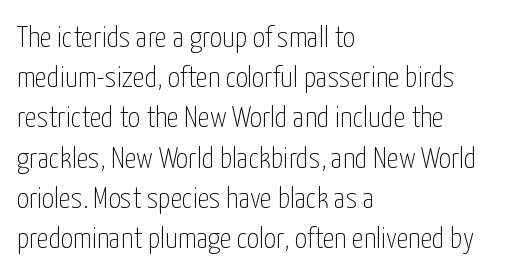
Interline gaps are of average width in this sample. Varying glyph widths throughout — classic text-font behaviour. Weight: not bold — regular or lighter. Posture: upright roman. Is the letter spacing exaggerated? No — it looks like the ordinary default.
